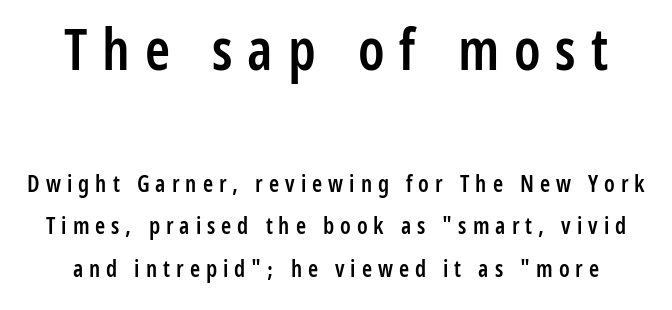
{"serif": "no", "italic": "no", "bold": "semi", "weight": "semibold", "width": "condensed", "stroke_contrast": "low", "x_height": "medium", "monospaced": "no", "underline": "no", "line_spacing_ratio": 1.86, "letter_spacing": "wide", "letter_spacing_em": 0.26, "larger_block": "first", "size_ratio": 2.48, "glyph_px": 57}
